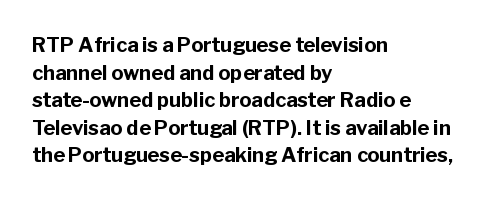
{"italic": "no", "bold": "yes", "underline": "no", "align": "left", "line_spacing": "normal", "line_spacing_ratio": 1.38, "letter_spacing": "normal", "letter_spacing_em": 0.0, "glyph_px": 20}
